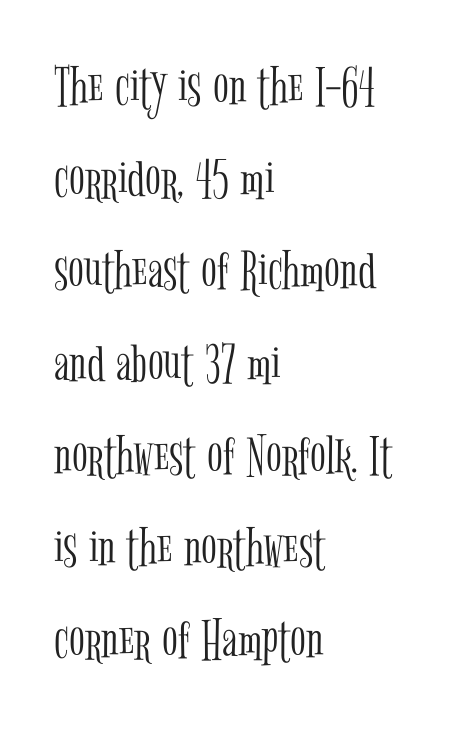
The letters advance in unequal steps, a hallmark of proportional type. Regarding leading, the lines here are spaced in the standard way. The passage is arranged the way most books set body copy — flush left. The area under the type is left untouched. Spacing between characters is what you'd get straight out of the box.
